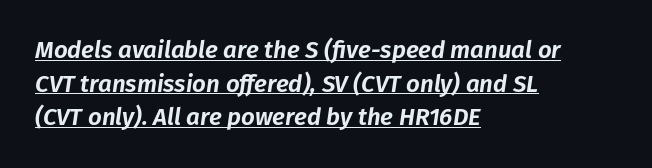
Q: Is the text italic (slanted)? A: Yes, it leans right by about 8 degrees.
Q: Is the text underlined? A: Yes.
Q: How is the paragraph aligned? A: Left-aligned.
Q: Is the spacing between letters normal or unusually wide? A: Normal.
Q: Is the spacing between lines tight, normal or loose? A: Normal.
